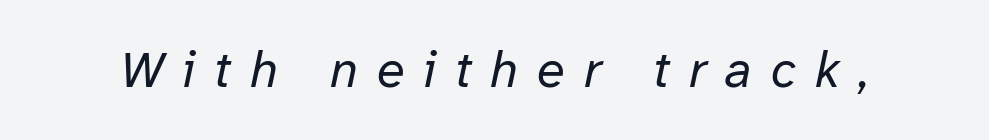
{"italic": "yes", "lean": "right", "slant_degrees": 12, "bold": "no", "weight": "regular", "width": "normal", "stroke_contrast": "low", "x_height": "medium", "monospaced": "no", "underline": "no", "letter_spacing": "wide", "letter_spacing_em": 0.37, "glyph_px": 51}
